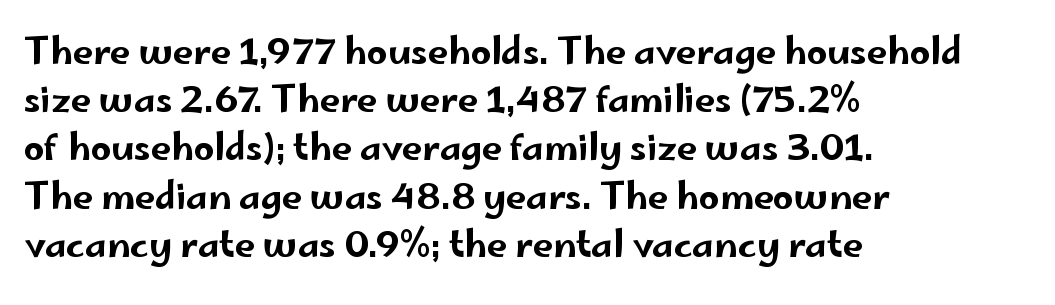
Descenders are the only things crossing below the line. The passage shown has conventional tracking throughout. Spacing verdict: proportional, widths tailored to each character. Ordinary non-slanted type is in use. This is sans-serif lettering, the kind often seen on screens and signage.
